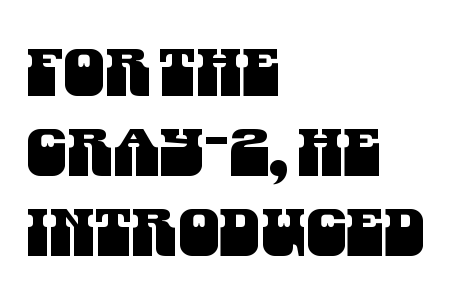
{"serif": "no", "width": "condensed", "stroke_contrast": "medium", "x_height": "large", "monospaced": "no", "underline": "no", "align": "left", "line_spacing_ratio": 1.21, "letter_spacing": "normal", "letter_spacing_em": 0.0, "glyph_px": 66}
